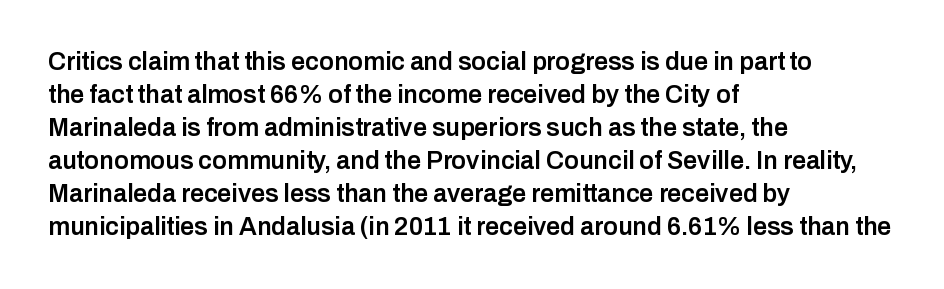
{"italic": "no", "bold": "semi", "underline": "no", "align": "left", "line_spacing": "normal", "line_spacing_ratio": 1.32, "letter_spacing": "normal", "letter_spacing_em": 0.0, "glyph_px": 25}
